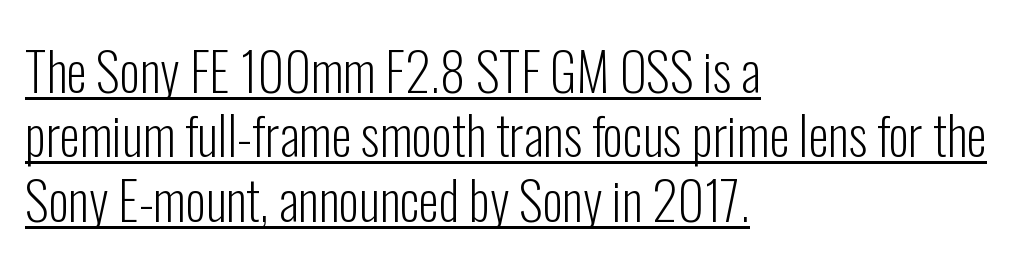
The image shows 52 px light, condensed sans-serif type, upright; set left-aligned, line spacing 1.24x, normal letter spacing, underlined; low stroke contrast and a medium x-height.
